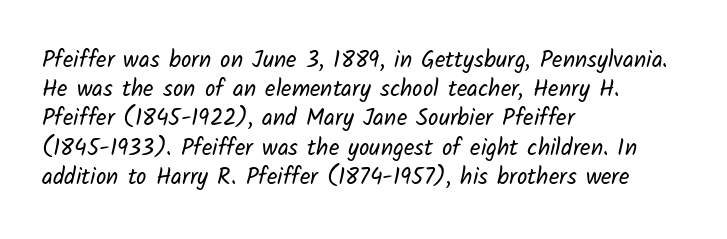
{"bold": "no", "underline": "no", "align": "left", "line_spacing": "normal", "line_spacing_ratio": 1.27, "letter_spacing": "normal", "letter_spacing_em": 0.0, "glyph_px": 23}
